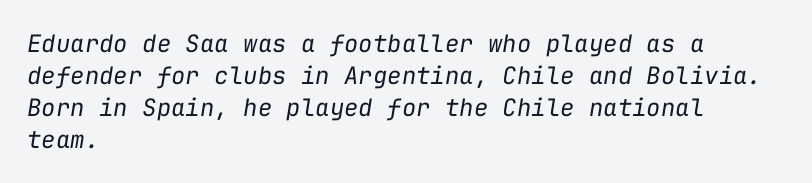
Q: Is the text bold? A: No.
Q: Is the text italic (slanted)? A: Yes, it leans right by about 9 degrees.
Q: Is the text underlined? A: No.
Q: How is the paragraph aligned? A: Left-aligned.
Q: Is the spacing between letters normal or unusually wide? A: Normal.
Q: Is the spacing between lines tight, normal or loose? A: Normal.
